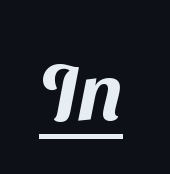
Serif or sans? Sans — the stroke terminals are bare. Varying glyph widths throughout — classic text-font behaviour. Inter-character spacing is left at the font's built-in metrics. The typesetter has applied underlining to the passage shown.
